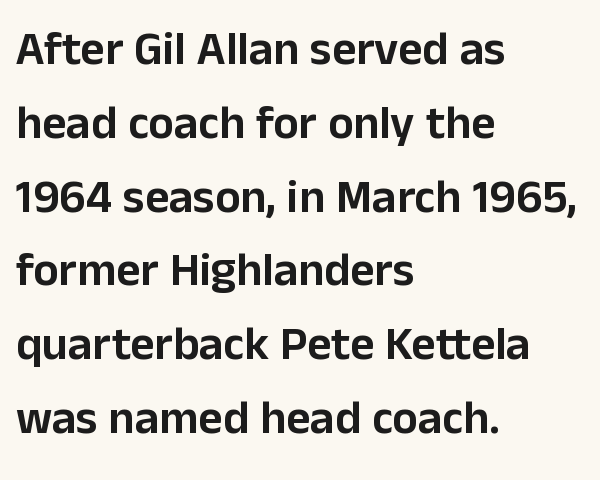
The image shows 47 px sans-serif type, upright; set left-aligned, normal line spacing (1.57x), normal letter spacing, not underlined; low stroke contrast and a medium x-height.
